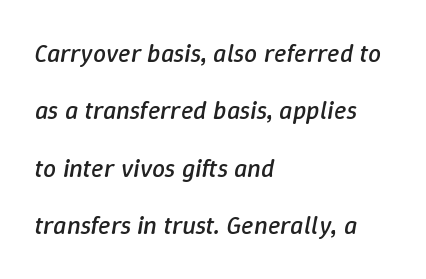
The typesetting does not lean heavy: it is not bold. Compared with typical body copy, the letter spacing here is the same. The foot of each line stays bare and open. Emphasis-style slanted type is in use. Left-aligned paragraph, ragged on the right. The passage shown stacks its lines with a broad gap.
